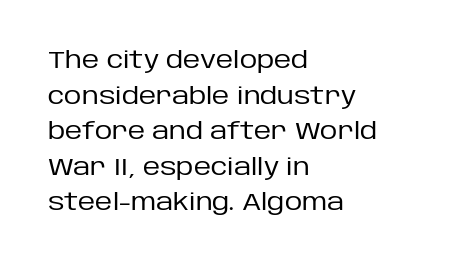
The image shows 24 px text type, upright; set left-aligned, normal line spacing (1.48x), normal letter spacing, not underlined.
